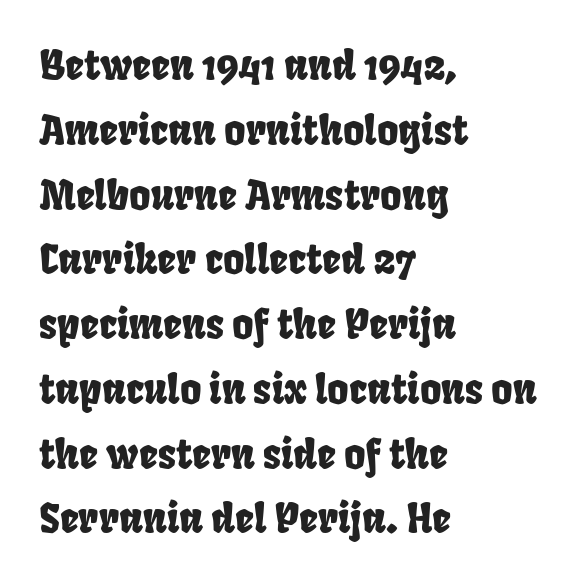
{"serif": "no", "width": "condensed", "stroke_contrast": "low", "x_height": "large", "monospaced": "no", "underline": "no", "align": "left", "line_spacing": "normal", "line_spacing_ratio": 1.58, "letter_spacing": "normal", "letter_spacing_em": 0.0, "glyph_px": 41}
